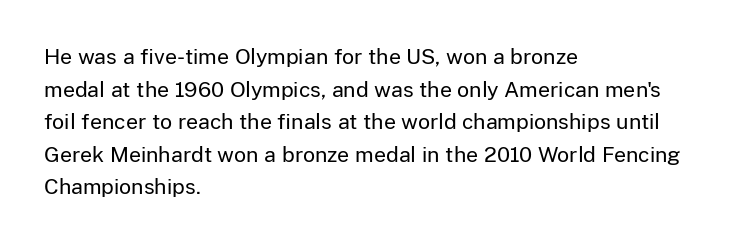
The image shows 21 px text type, upright; set left-aligned, normal line spacing (1.55x), normal letter spacing, not underlined.
